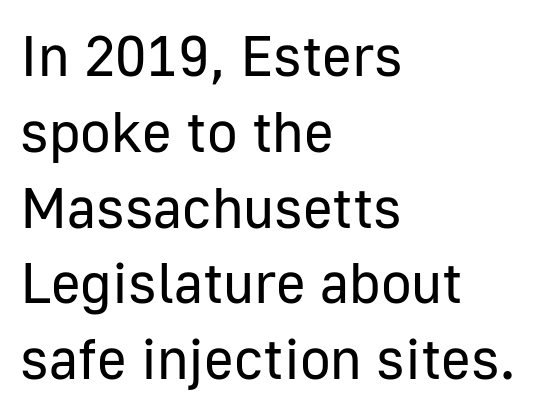
Q: Is the text bold? A: No.
Q: Is the text italic (slanted)? A: No, it is upright.
Q: Is the typeface a serif or a sans-serif typeface? A: Sans-serif.
Q: Is the text underlined? A: No.
Q: How is the paragraph aligned? A: Left-aligned.
Q: Is the spacing between letters normal or unusually wide? A: Normal.
Q: Is the spacing between lines tight, normal or loose? A: Normal.
Q: Width (condensed, normal, or wide)? A: Normal.
Q: Stroke contrast? A: Low.
Q: x-height? A: Medium.
Q: Monospaced? A: No.
